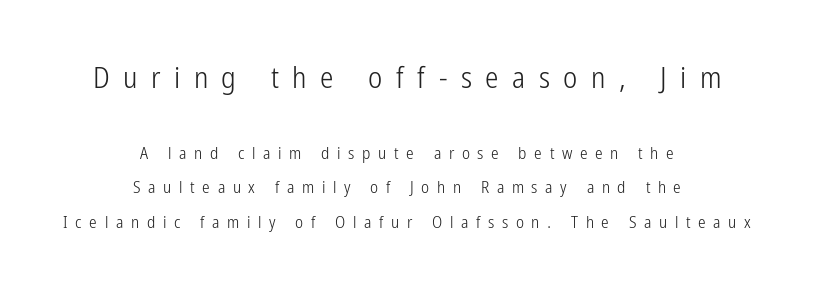
These lines have a slow, spaced-out rhythm from letter to letter. The gap between lines stays unmarked. The block sitting higher on the canvas is the one with enlarged characters. The passage shown is typeset with a sans-serif family.
